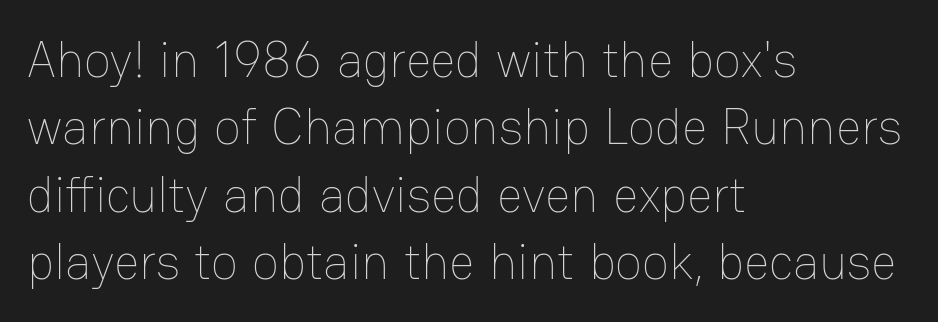
The image shows 50 px thin type, upright; set left-aligned, normal line spacing (1.35x), normal letter spacing, not underlined; low stroke contrast and a medium x-height.
